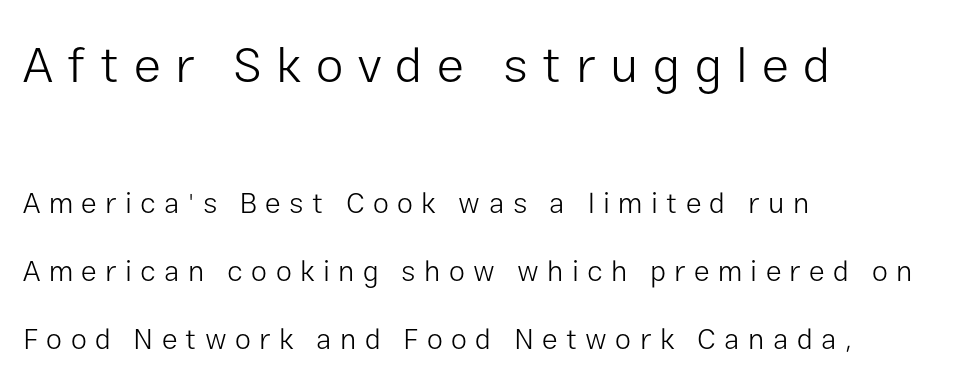
Leftover space on each line is placed entirely after the last word. The block sitting higher on the canvas is the one with enlarged characters. Clear beneath every line of the passage. The letters stand straight up with perfectly vertical stems. Honestly, the letter spacing is so wide it's the main thing you notice.
